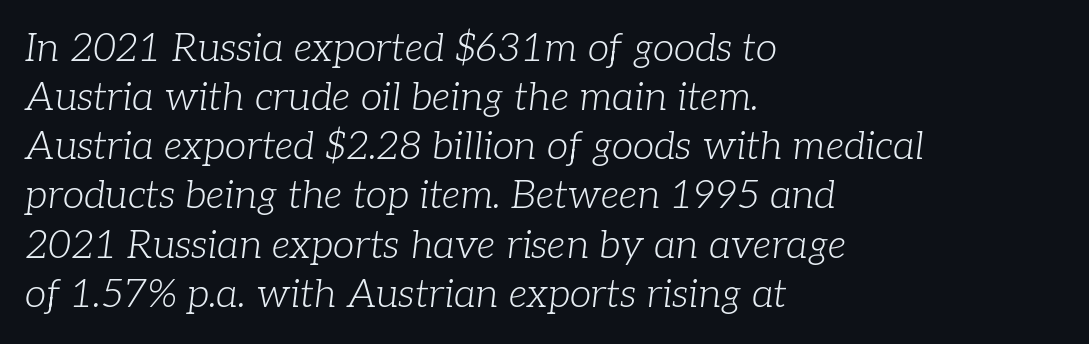
Every character sits at an angle, as italics do. Underlining? Definitely not there. No extra ink here — the face is not bold. The passage is arranged the way most books set body copy — flush left. The line texture is even and compact thanks to regular tracking. Classification — serif.
